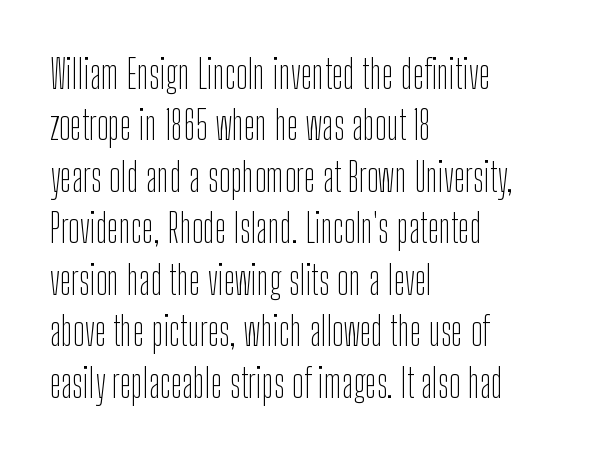
Q: Is the text bold? A: No.
Q: Is the text italic (slanted)? A: No, it is upright.
Q: Is the typeface a serif or a sans-serif typeface? A: Sans-serif.
Q: Is the text underlined? A: No.
Q: How is the paragraph aligned? A: Left-aligned.
Q: Is the spacing between letters normal or unusually wide? A: Normal.
Q: Is the spacing between lines tight, normal or loose? A: Normal.
Q: Width (condensed, normal, or wide)? A: Condensed.
Q: Stroke contrast? A: Low.
Q: x-height? A: Medium.
Q: Monospaced? A: No.
